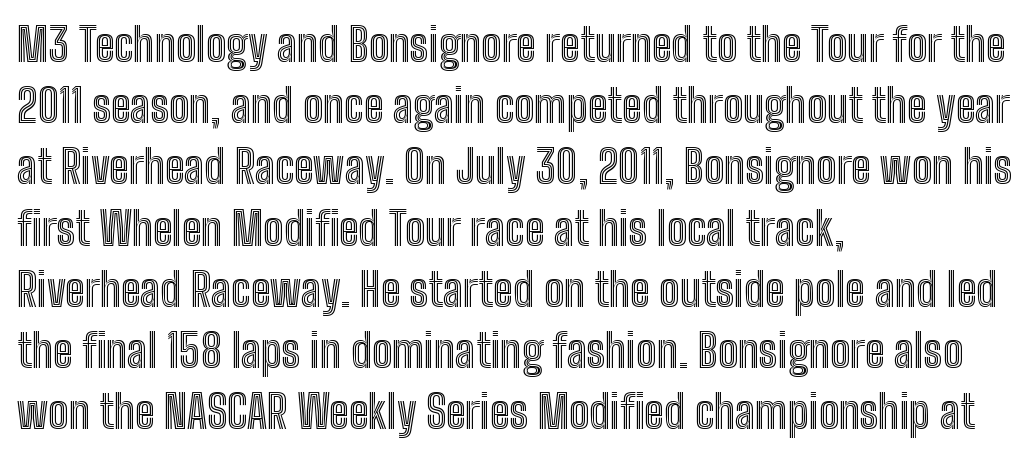
Varying glyph widths throughout — classic text-font behaviour. You could call the tracking neutral — neither tight nor loose. A student would call this left alignment; a typographer would say flush left, rag right. Upright lettering throughout. Vertically, the passage feels balanced, rows spaced as you'd expect. Type without underlining.
